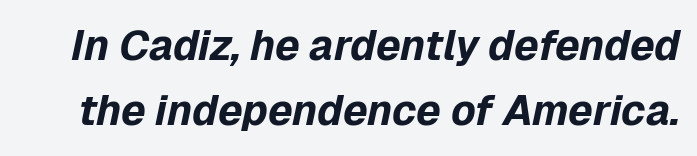
Q: Is the text bold? A: Yes.
Q: Is the text italic (slanted)? A: Yes, it leans right by about 12 degrees.
Q: Is the text underlined? A: No.
Q: Is the spacing between letters normal or unusually wide? A: Normal.
Q: Is the spacing between lines tight, normal or loose? A: Normal.
Q: Width (condensed, normal, or wide)? A: Normal.
Q: Stroke contrast? A: Low.
Q: x-height? A: Medium.
Q: Monospaced? A: No.
